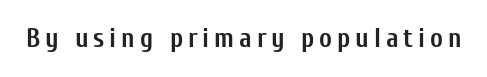
{"italic": "no", "bold": "yes", "underline": "no", "glyph_px": 27}
